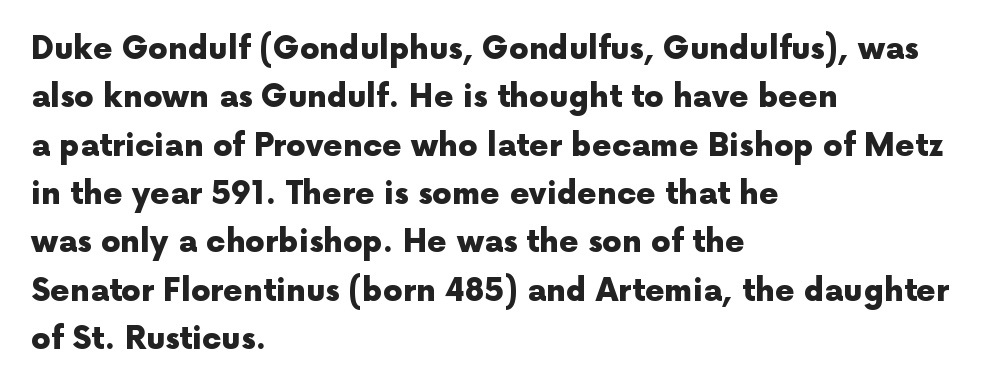
The image shows 31 px heavy sans-serif type, upright; set left-aligned, normal line spacing (1.56x), normal letter spacing, not underlined; a medium x-height.
